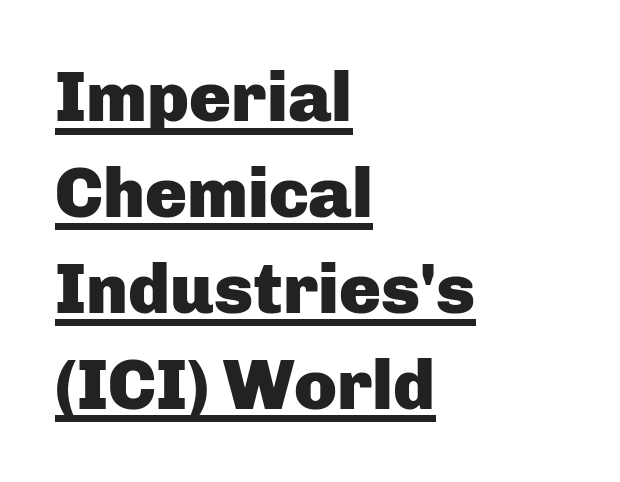
Horizontal bands of white between lines are of average thickness. If you drew a line through each stem, it would be perfectly vertical. Standard letterfit; no display-style spreading of the glyphs. You can see a thin bar hugging the bottom of the glyphs.
